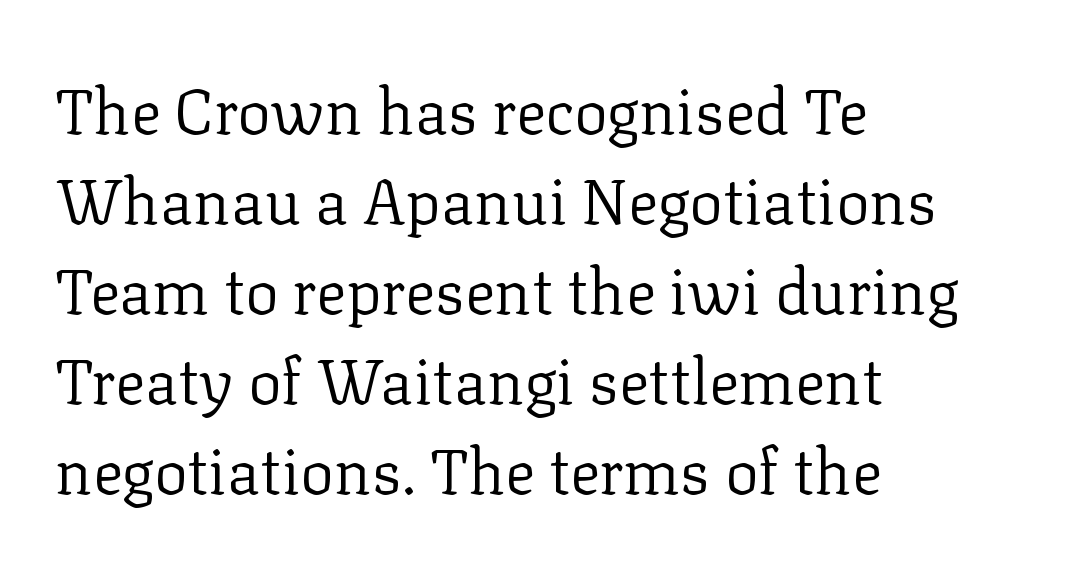
{"serif": "yes", "italic": "no", "bold": "no", "weight": "regular", "width": "normal", "stroke_contrast": "low", "x_height": "medium", "monospaced": "no", "underline": "no", "align": "left", "line_spacing": "normal", "line_spacing_ratio": 1.43, "letter_spacing": "normal", "letter_spacing_em": 0.0, "glyph_px": 63}
